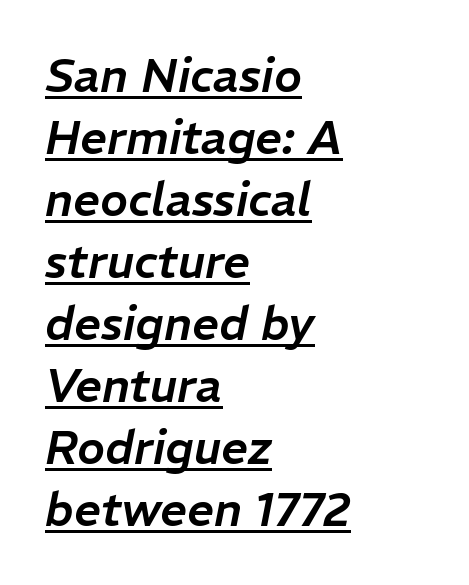
Q: Is the text italic (slanted)? A: Yes, it leans right by about 11 degrees.
Q: Is the text underlined? A: Yes.
Q: How is the paragraph aligned? A: Left-aligned.
Q: Is the spacing between letters normal or unusually wide? A: Normal.
Q: Is the spacing between lines tight, normal or loose? A: Normal.
Q: Width (condensed, normal, or wide)? A: Normal.
Q: Stroke contrast? A: Low.
Q: x-height? A: Medium.
Q: Monospaced? A: No.
